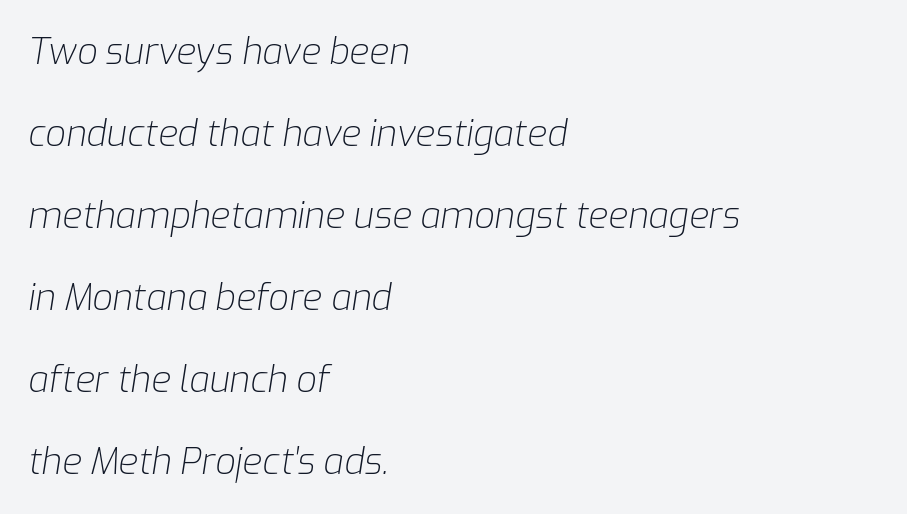
Q: Is the text bold? A: No.
Q: Is the text italic (slanted)? A: Yes, it leans right by about 9 degrees.
Q: Is the text underlined? A: No.
Q: How is the paragraph aligned? A: Left-aligned.
Q: Is the spacing between letters normal or unusually wide? A: Normal.
Q: Is the spacing between lines tight, normal or loose? A: Loose.
Q: Width (condensed, normal, or wide)? A: Normal.
Q: Stroke contrast? A: Low.
Q: x-height? A: Medium.
Q: Monospaced? A: No.
